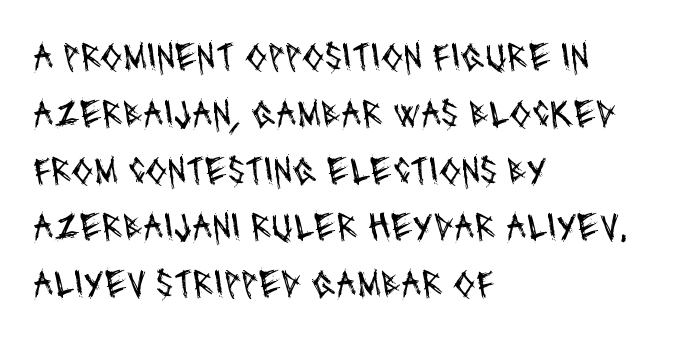
{"serif": "no", "bold": "no", "weight": "regular", "width": "condensed", "stroke_contrast": "medium", "x_height": "large", "monospaced": "no", "underline": "no", "align": "left", "line_spacing": "normal", "line_spacing_ratio": 1.42, "letter_spacing": "normal", "letter_spacing_em": 0.0, "glyph_px": 40}
